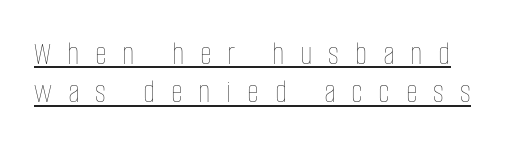
{"italic": "no", "bold": "no", "weight": "thin", "width": "condensed", "stroke_contrast": "low", "x_height": "large", "monospaced": "no", "underline": "yes", "line_spacing_ratio": 1.16, "letter_spacing": "wide", "letter_spacing_em": 0.48, "glyph_px": 33}
